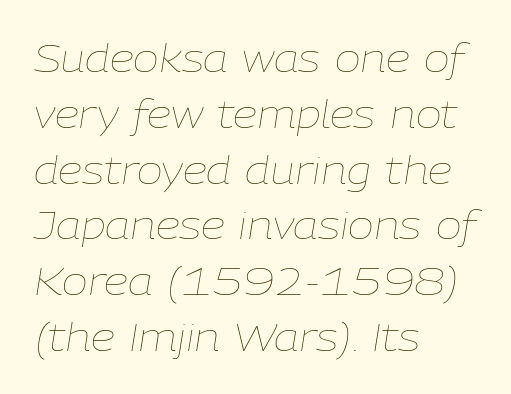
Q: Is the text bold? A: No.
Q: Is the text italic (slanted)? A: Yes, it leans right by about 9 degrees.
Q: Is the text underlined? A: No.
Q: How is the paragraph aligned? A: Left-aligned.
Q: Is the spacing between letters normal or unusually wide? A: Normal.
Q: Is the spacing between lines tight, normal or loose? A: Normal.
Q: Width (condensed, normal, or wide)? A: Normal.
Q: Stroke contrast? A: Low.
Q: x-height? A: Medium.
Q: Monospaced? A: No.
